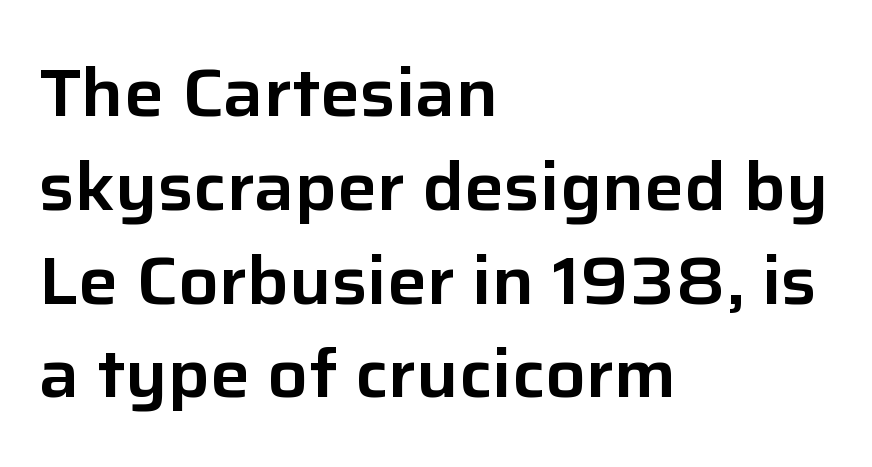
{"serif": "no", "italic": "no", "width": "normal", "stroke_contrast": "low", "x_height": "medium", "monospaced": "no", "underline": "no", "align": "left", "line_spacing": "normal", "line_spacing_ratio": 1.4, "letter_spacing": "normal", "letter_spacing_em": 0.0, "glyph_px": 67}
